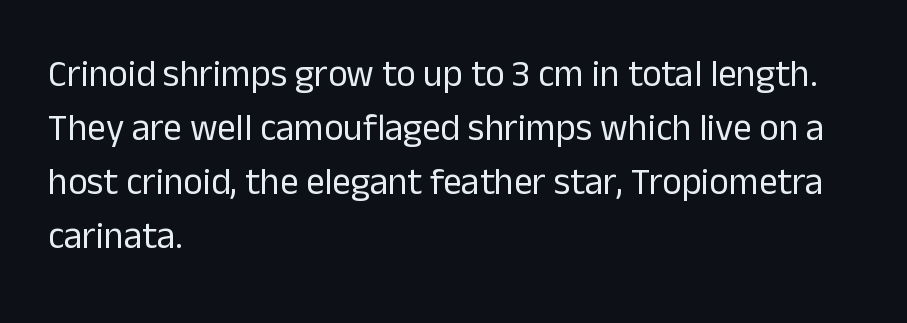
{"serif": "no", "italic": "no", "bold": "no", "weight": "regular", "width": "normal", "stroke_contrast": "low", "x_height": "medium", "monospaced": "no", "underline": "no", "align": "left", "line_spacing": "normal", "line_spacing_ratio": 1.46, "letter_spacing": "normal", "letter_spacing_em": 0.0, "glyph_px": 37}
